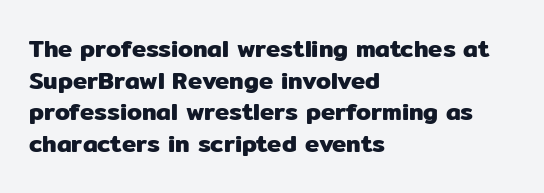
The image shows 24 px text type, upright; set left-aligned, normal line spacing (1.32x), normal letter spacing, not underlined.
